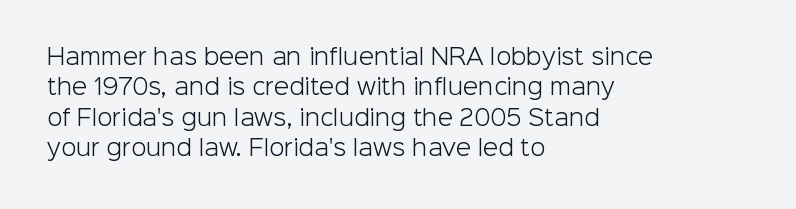
Q: Is the text bold? A: No.
Q: Is the text italic (slanted)? A: No, it is upright.
Q: Is the text underlined? A: No.
Q: How is the paragraph aligned? A: Left-aligned.
Q: Is the spacing between letters normal or unusually wide? A: Normal.
Q: Is the spacing between lines tight, normal or loose? A: Normal.
